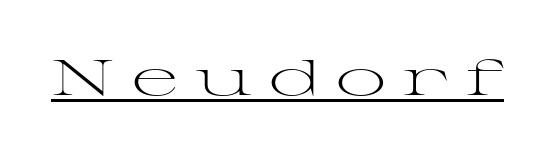
The face used here appears with an underline applied. These glyphs show unthickened strokes, regular width or finer. Tracking value appears strongly positive — letters spread wide. The letters stand upright; this is a roman face. The face used here is seriffed, in the tradition of book romans.
